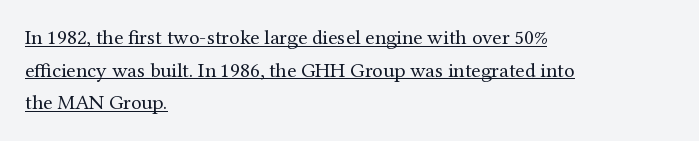
The image shows 21 px text type, upright; set left-aligned, normal line spacing (1.55x), normal letter spacing, underlined.
